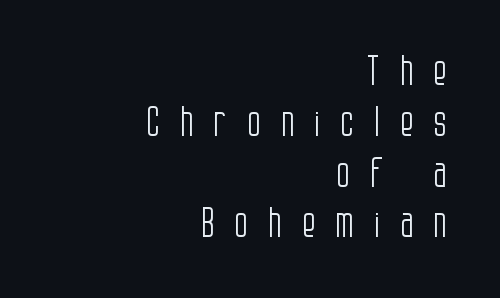
Check under the words: just untouched page. The glyphs in this specimen are sans serif. What's the leading like? Ordinary, nothing unusual. Notice how the passage keeps a crisp vertical edge on the right only. Italic: no, the glyphs are upright roman. The letters advance in unequal steps, a hallmark of proportional type.
